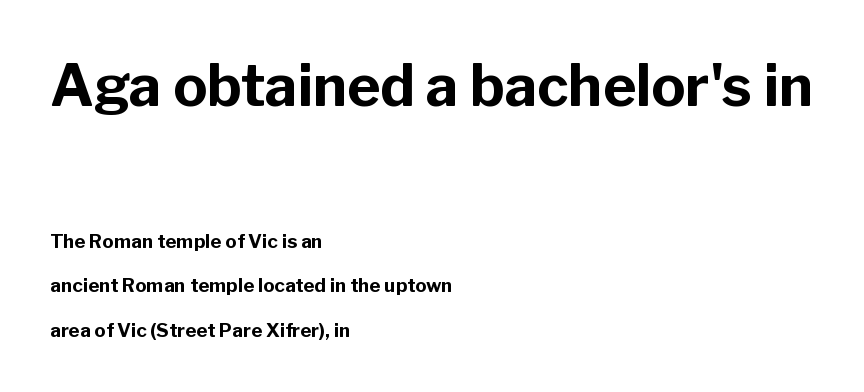
{"serif": "no", "italic": "no", "bold": "yes", "weight": "bold", "width": "normal", "stroke_contrast": "low", "x_height": "medium", "monospaced": "no", "underline": "no", "align": "left", "line_spacing": "loose", "line_spacing_ratio": 2.34, "letter_spacing": "normal", "letter_spacing_em": 0.0, "larger_block": "first", "size_ratio": 3.0, "glyph_px": 57}
